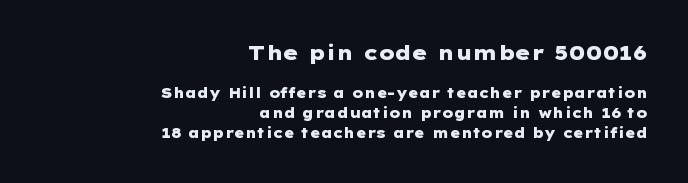
The image shows 20 px bold type, upright; set right-aligned, normal line spacing (1.42x), normal letter spacing, not underlined; the first (top) block is 1.43x larger.
